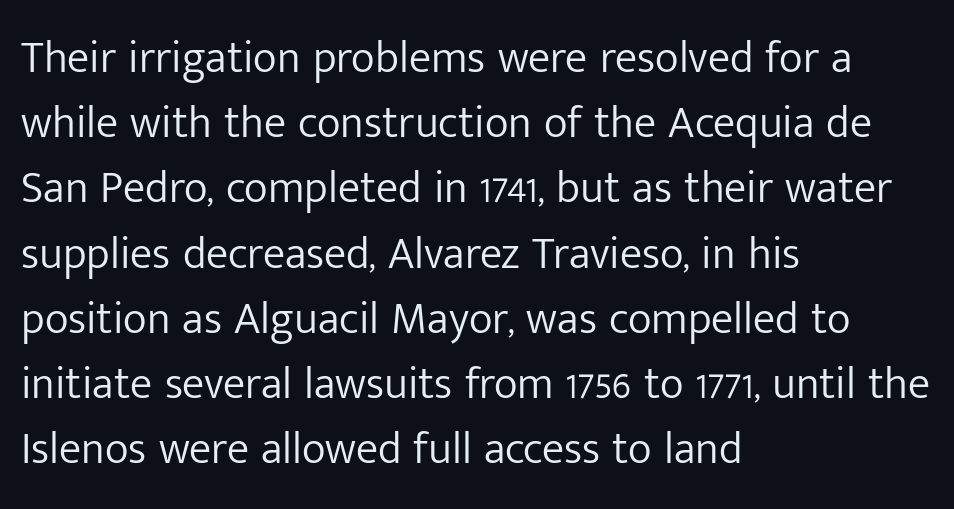
Q: Is the text bold? A: No.
Q: Is the text italic (slanted)? A: No, it is upright.
Q: Is the typeface a serif or a sans-serif typeface? A: Sans-serif.
Q: Is the text underlined? A: No.
Q: How is the paragraph aligned? A: Left-aligned.
Q: Is the spacing between letters normal or unusually wide? A: Normal.
Q: Is the spacing between lines tight, normal or loose? A: Normal.
Q: Width (condensed, normal, or wide)? A: Normal.
Q: Stroke contrast? A: Low.
Q: x-height? A: Medium.
Q: Monospaced? A: No.
